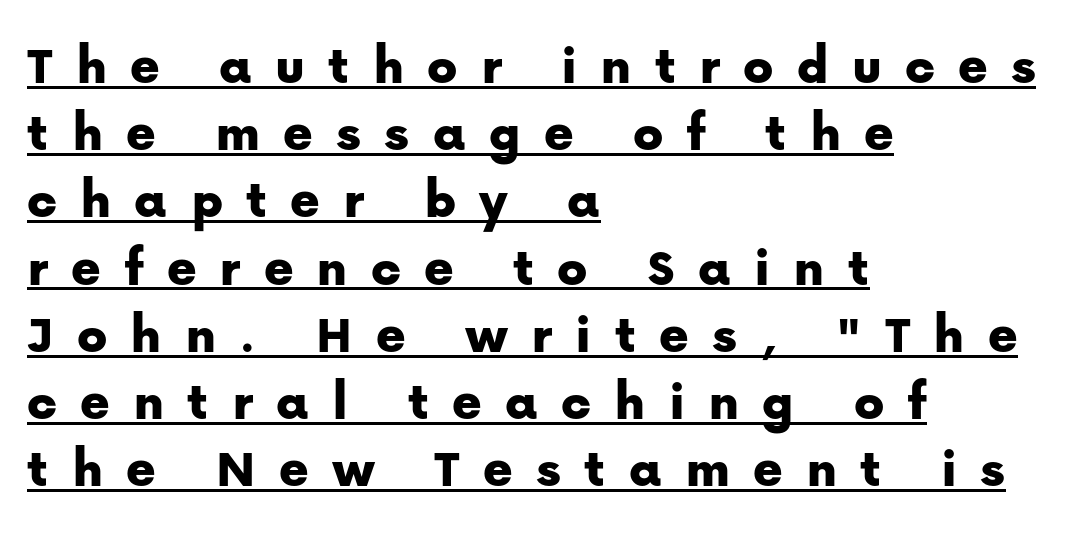
The image shows 56 px sans-serif type, upright; set left-aligned, line spacing 1.2x, unusually wide letter spacing (+0.41 em), underlined; low stroke contrast and a medium x-height.
